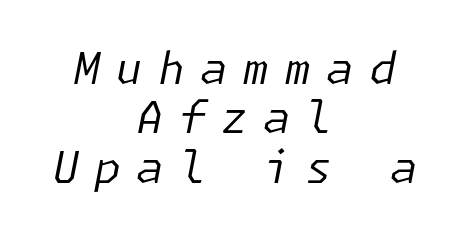
The image shows 44 px regular-weight type, italic (leaning right); set centered, tight line spacing (1.12x), unusually wide letter spacing (+0.34 em), not underlined; low stroke contrast and a medium x-height.
